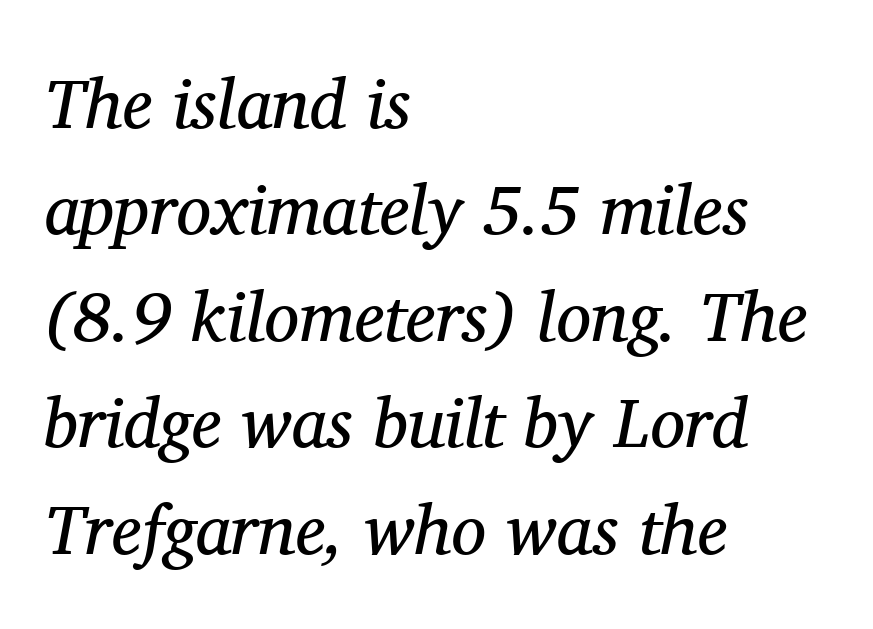
{"serif": "yes", "italic": "yes", "lean": "right", "slant_degrees": 11, "bold": "no", "weight": "regular", "width": "normal", "stroke_contrast": "medium", "x_height": "medium", "monospaced": "no", "underline": "no", "align": "left", "line_spacing": "normal", "line_spacing_ratio": 1.52, "letter_spacing": "normal", "letter_spacing_em": 0.0, "glyph_px": 70}
